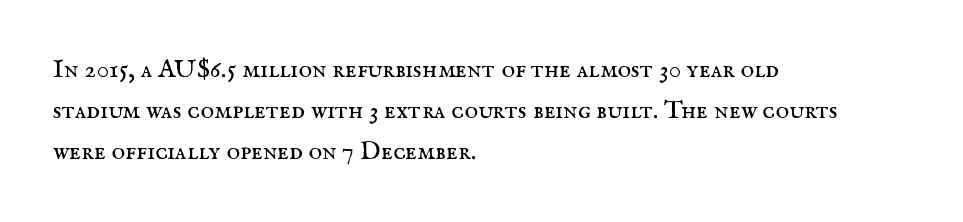
The gap between lines stays unmarked. No extra tracking has been applied to these lines. Does the leading feel generous? No, just average. Short and long lines alike share a common starting point at left.
